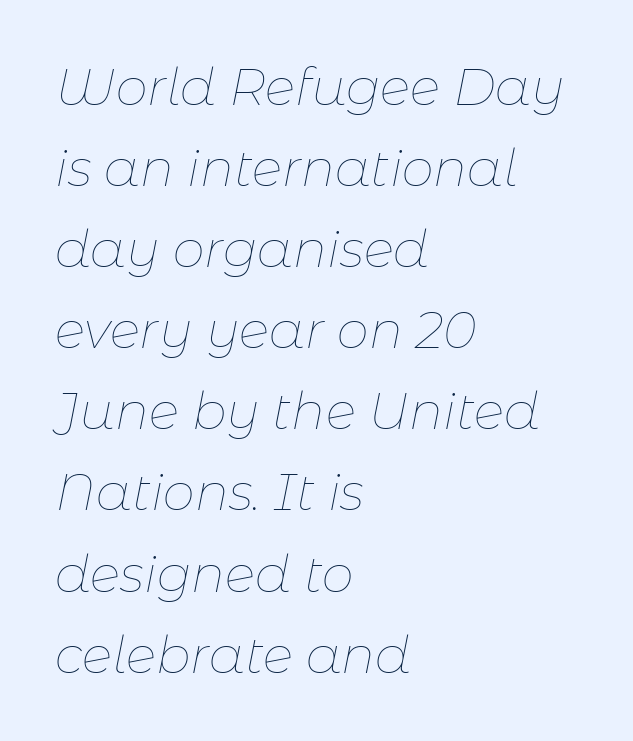
The image shows 51 px thin type, italic (leaning right); set left-aligned, normal line spacing (1.59x), normal letter spacing, not underlined; low stroke contrast and a medium x-height.
